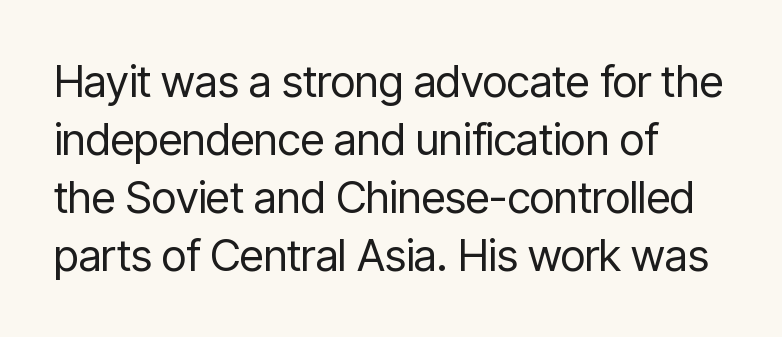
{"serif": "no", "italic": "no", "bold": "no", "weight": "regular", "width": "condensed", "stroke_contrast": "low", "x_height": "medium", "monospaced": "no", "underline": "no", "align": "left", "line_spacing": "normal", "line_spacing_ratio": 1.32, "letter_spacing": "normal", "letter_spacing_em": 0.0, "glyph_px": 44}
